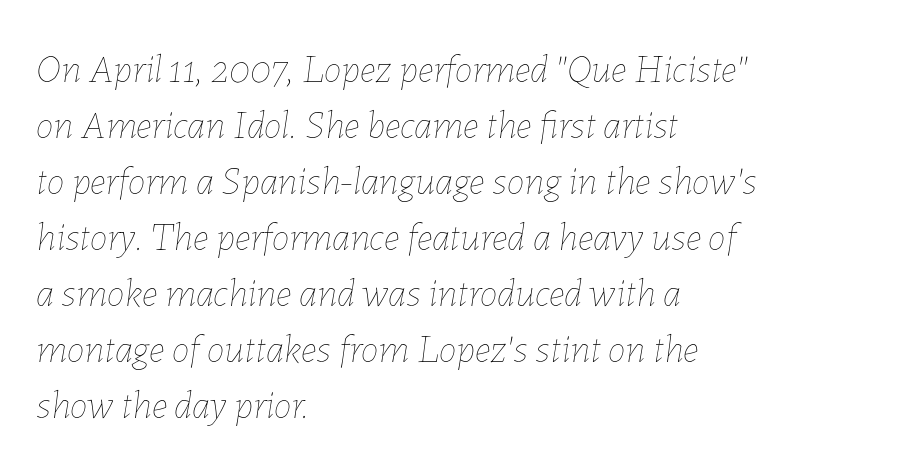
The image shows 40 px thin type, italic (leaning right); set left-aligned, normal line spacing (1.4x), normal letter spacing, not underlined; low stroke contrast and a medium x-height.
